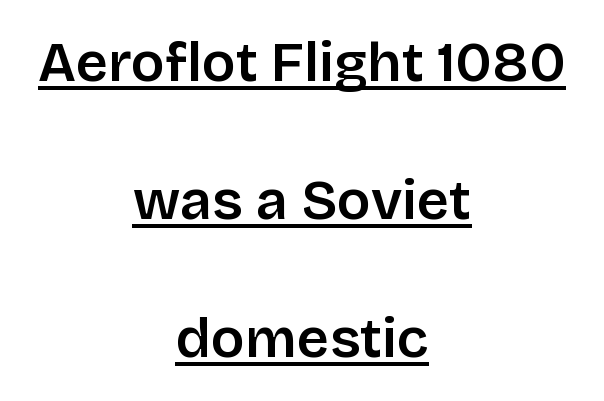
This rendering employs a face without finishing strokes, i.e., a sans-serif. Spacing between characters is what you'd get straight out of the box. Here the designer chose a conventional face with non-uniform glyph widths. Does the weight exceed regular? Yes, but only to semibold.
